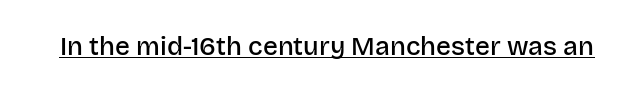
Q: Is the text bold? A: Semi-bold.
Q: Is the text italic (slanted)? A: No, it is upright.
Q: Is the text underlined? A: Yes.
Q: Is the spacing between letters normal or unusually wide? A: Normal.
